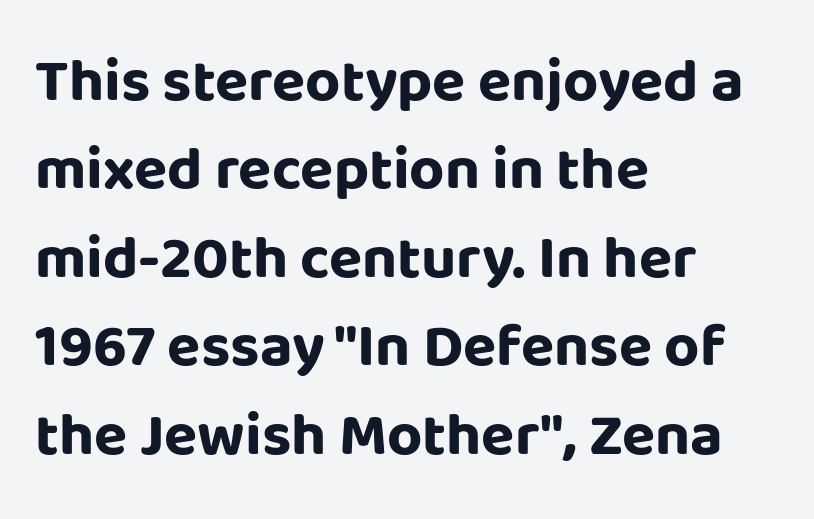
The image shows 61 px bold sans-serif type, upright; set left-aligned, normal line spacing (1.45x), normal letter spacing, not underlined; low stroke contrast and a large x-height.
